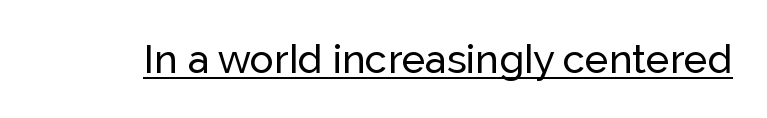
The glyphs are accompanied by a horizontal stroke just below them. When letters stand straight like this, we call the style roman or upright. A typesetter would call this proportional, since set widths differ per character. A typesetter would call this zero additional tracking.
